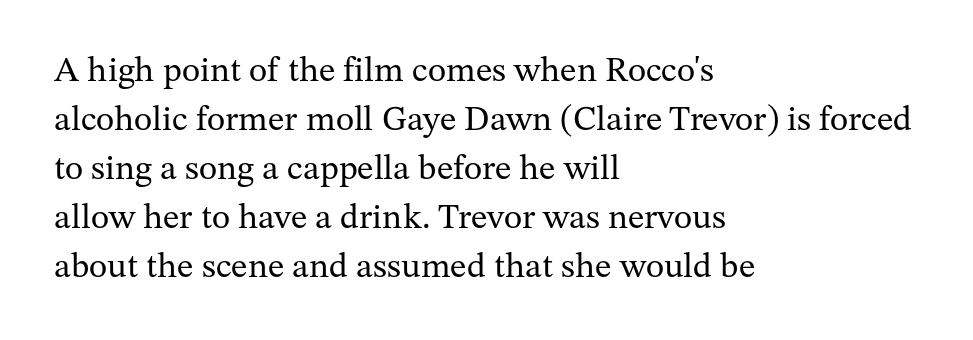
The image shows 35 px regular-weight serif type, upright; set left-aligned, normal line spacing (1.4x), normal letter spacing, not underlined; medium stroke contrast and a medium x-height.
